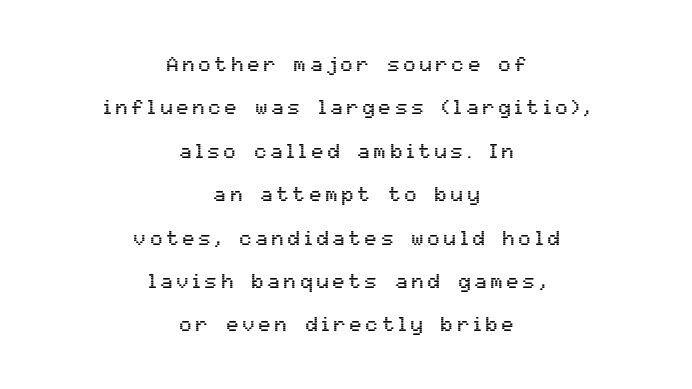
Q: Is the text italic (slanted)? A: No, it is upright.
Q: Is the text underlined? A: No.
Q: How is the paragraph aligned? A: Centered.
Q: Is the spacing between letters normal or unusually wide? A: Unusually wide.
Q: Is the spacing between lines tight, normal or loose? A: Loose.
